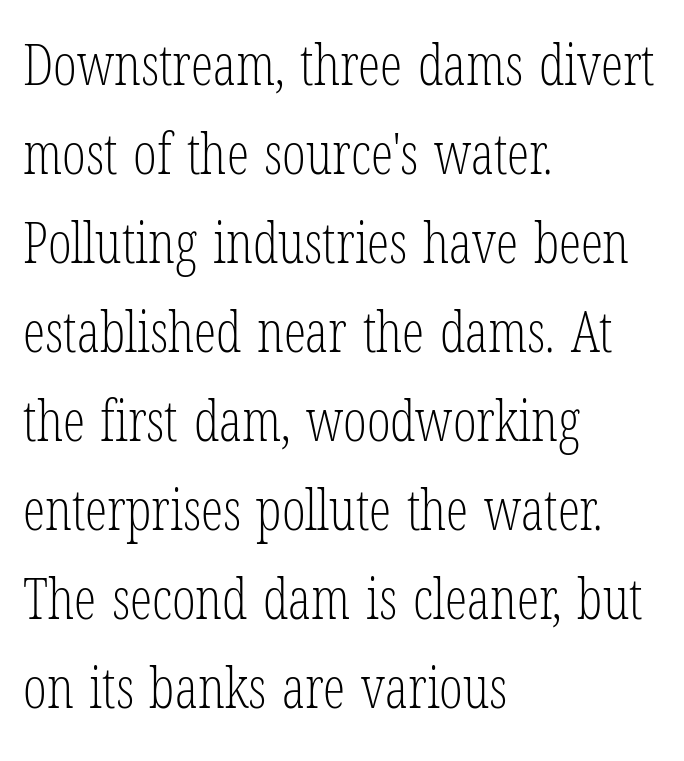
Note the varied advance widths — an 'i' is clearly narrower than an 'm'. The font is comparable to plain body text, perhaps lighter. Characters remain perfectly vertical along every line. How would I describe the line gaps? Plain and ordinary. Characters follow at the spacing the type designer built in. Just letters on the line, the space beneath them empty.
